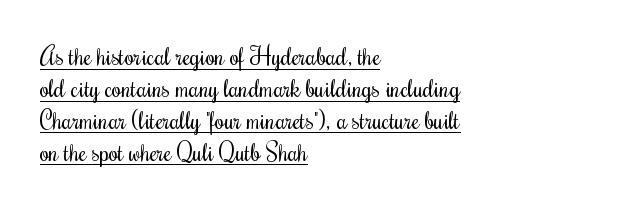
{"bold": "no", "underline": "yes", "align": "left", "line_spacing": "normal", "line_spacing_ratio": 1.33, "letter_spacing": "normal", "letter_spacing_em": 0.0, "glyph_px": 24}
